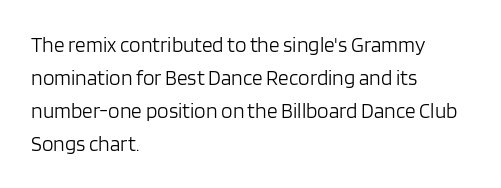
The image shows 21 px text type, upright; set left-aligned, normal line spacing (1.57x), normal letter spacing, not underlined.
